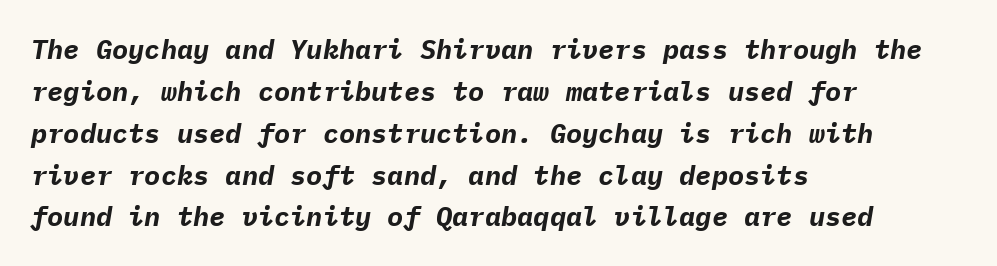
{"italic": "yes", "lean": "right", "slant_degrees": 9, "bold": "yes", "underline": "no", "align": "left", "line_spacing": "normal", "line_spacing_ratio": 1.55, "letter_spacing": "normal", "letter_spacing_em": 0.0, "glyph_px": 27}
